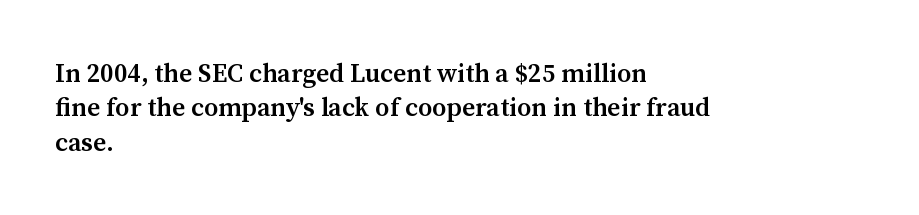
The image shows 26 px text type, upright; set left-aligned, normal line spacing (1.32x), normal letter spacing, not underlined.
